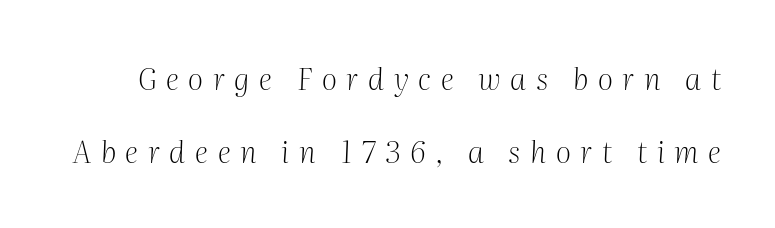
{"serif": "yes", "italic": "yes", "lean": "right", "slant_degrees": 2, "bold": "no", "weight": "light", "width": "normal", "stroke_contrast": "medium", "x_height": "medium", "monospaced": "no", "underline": "no", "line_spacing": "loose", "line_spacing_ratio": 2.45, "letter_spacing": "wide", "letter_spacing_em": 0.32, "glyph_px": 30}
